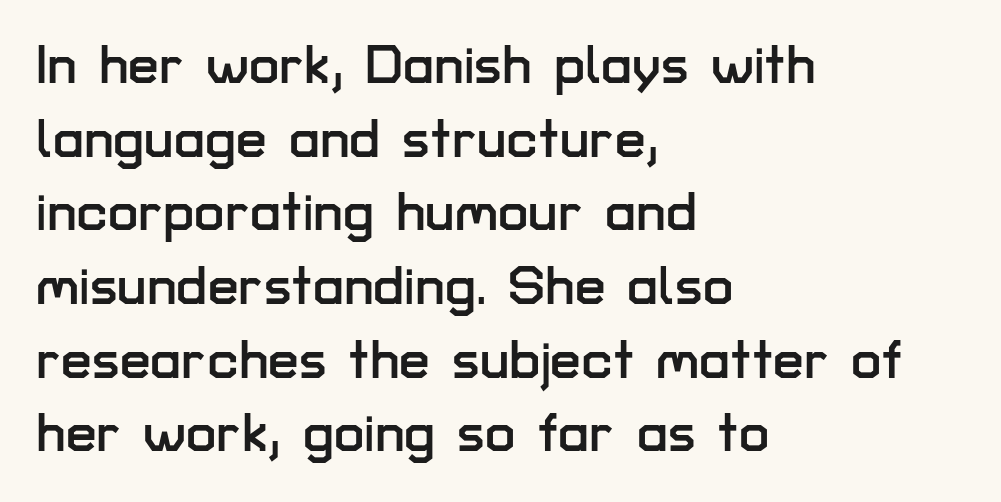
Default kerning and tracking; the words read as compact shapes. The ragged edge is on the right, which tells us the setting is flush left. The rendering shows plain stroke endings on the letterforms — a sans-serif design. The type sits square on the baseline with zero lean.
